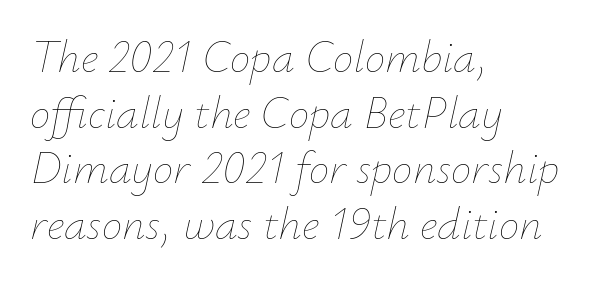
Descenders hang freely into open space. The specimen reads as italic at a glance. The setting favours the left margin, as ordinary paragraphs usually do. The face used here is proportionally spaced, like ordinary book or web type. Nobody touched the tracking dial on this one. The characters are drawn with everyday or finer stroke widths.
